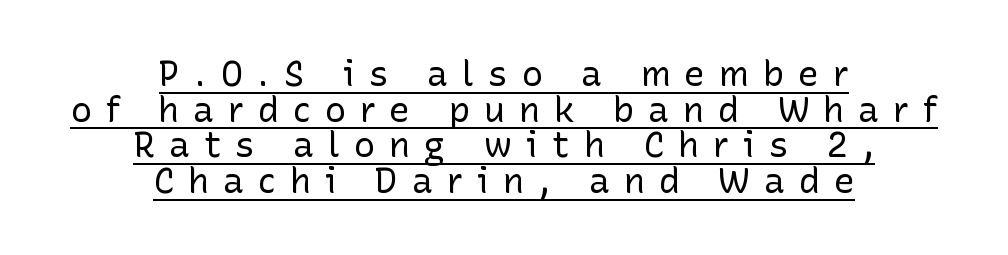
Look at the bottom of the vertical strokes: they stop flat, with no serifs. In terms of posture, this sample is upright. Caption: expanded tracking, letters set apart. Bold? No — there's no thickening of the strokes.
